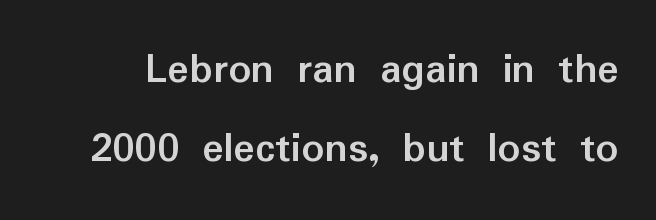
The image shows 45 px semibold sans-serif type, upright; set line spacing 1.75x, normal letter spacing, not underlined; low stroke contrast and a medium x-height.
